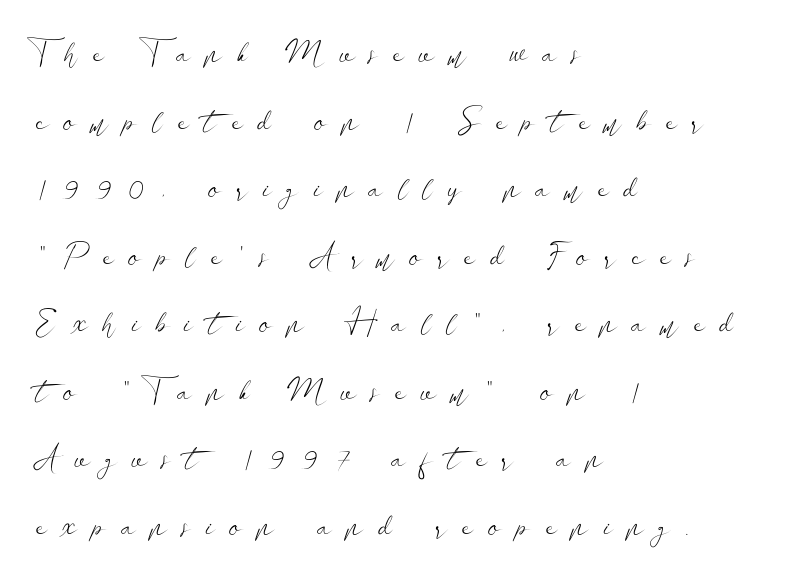
{"serif": "no", "bold": "no", "weight": "light", "width": "wide", "stroke_contrast": "low", "x_height": "small", "monospaced": "no", "underline": "no", "align": "left", "line_spacing": "loose", "line_spacing_ratio": 2.11, "letter_spacing": "wide", "letter_spacing_em": 0.48, "glyph_px": 32}
